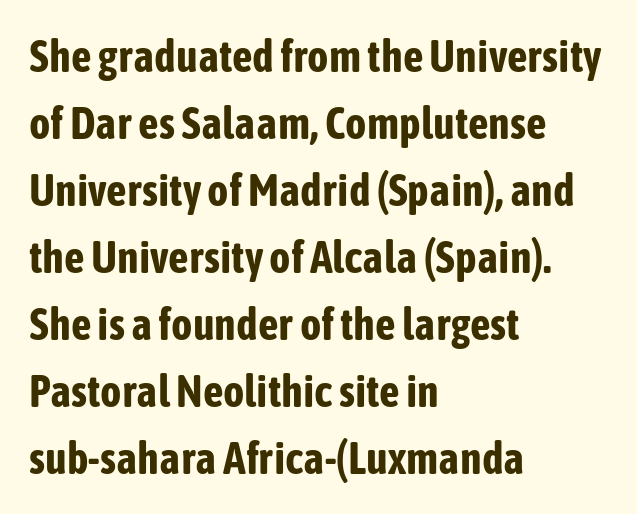
{"serif": "no", "italic": "no", "bold": "yes", "weight": "bold", "width": "condensed", "stroke_contrast": "low", "x_height": "medium", "monospaced": "no", "underline": "no", "align": "left", "line_spacing": "normal", "line_spacing_ratio": 1.49, "letter_spacing": "normal", "letter_spacing_em": 0.0, "glyph_px": 45}
